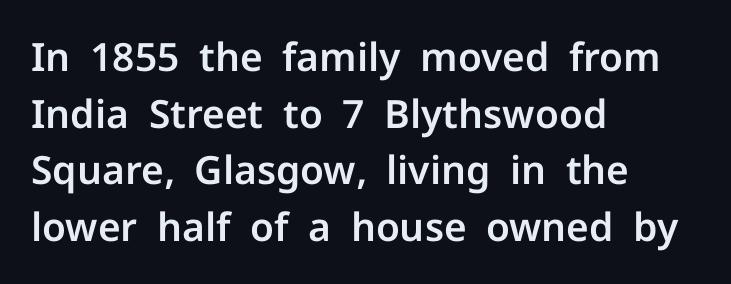
The glyphs are unaccompanied by any horizontal stroke below them. The tracking reads as untouched default to a designer's eye. Is this a sans? Yes — the strokes have no serifs. Think of a printed novel: that variable character pitch is what you see here. The typesetter chose a ragged-right arrangement here.
